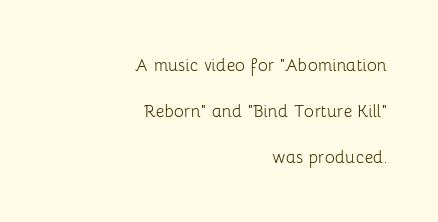
The image shows 21 px text type, upright; set right-aligned, loose line spacing (2.18x), normal letter spacing, not underlined.
